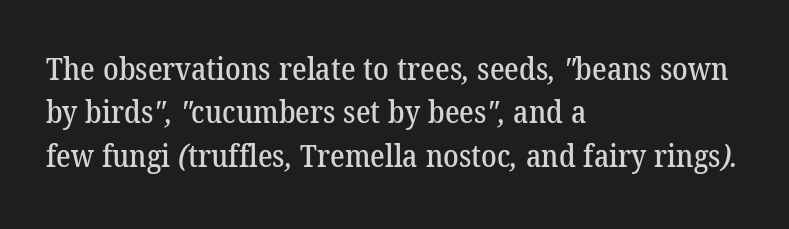
{"serif": "yes", "width": "normal", "stroke_contrast": "low", "x_height": "medium", "monospaced": "no", "underline": "no", "align": "left", "line_spacing": "normal", "line_spacing_ratio": 1.4, "letter_spacing": "normal", "letter_spacing_em": 0.0, "glyph_px": 31}
